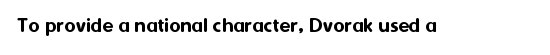
Q: Is the text italic (slanted)? A: No, it is upright.
Q: Is the text underlined? A: No.
Q: Is the spacing between letters normal or unusually wide? A: Normal.
